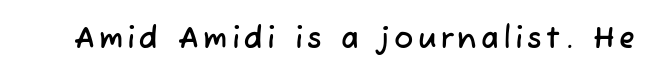
The image shows 29 px sans-serif type; set not underlined; low stroke contrast and a medium x-height.
